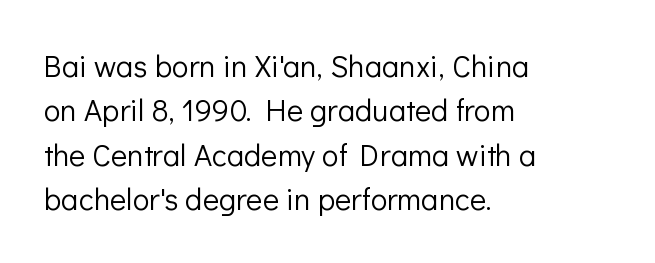
The image shows 31 px light sans-serif type, upright; set left-aligned, normal line spacing (1.43x), normal letter spacing, not underlined; low stroke contrast and a medium x-height.
